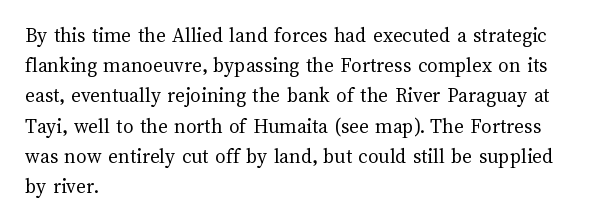
{"italic": "no", "bold": "no", "underline": "no", "align": "left", "line_spacing": "normal", "line_spacing_ratio": 1.44, "letter_spacing": "normal", "letter_spacing_em": 0.0, "glyph_px": 21}
